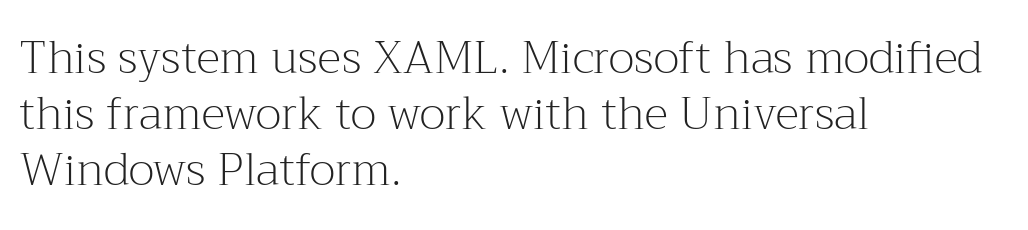
Vertical spacing — default. The letters sit at their default tracking, neither squeezed nor spread. The characters are drawn with everyday or finer stroke widths. Spacing verdict: proportional, widths tailored to each character. No word sits above an underline. The rendering shows small feet on the letterforms — a serif design.
